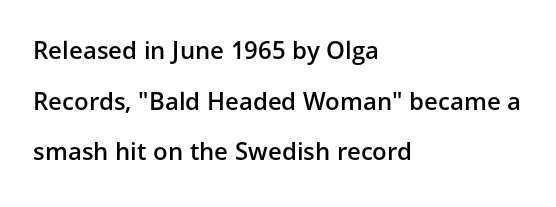
Honestly, the letter spacing is just normal — you wouldn't notice it. These lines are set flush left with a ragged right edge. Firm but not heavy-handed strokes: this text is semibold. Is there much room between lines? Yes — plenty of vertical air separates them. Quick note: not italic, upright.
